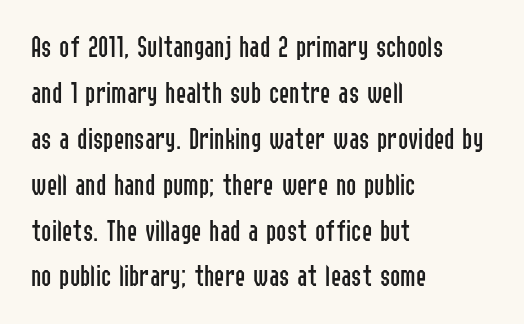
These lines are rendered in a variable-pitch font. Students, note that the glyphs here touch the page at normal intervals. The block of text has a typical density, with ordinary space between rows. Stroke mass is kept to a normal reading level or below. Italic? Not at all — the glyphs are vertical.
